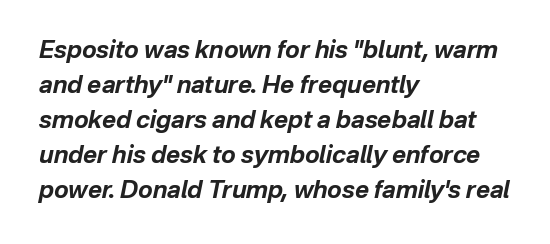
The image shows 24 px bold type, italic (leaning right); set left-aligned, normal line spacing (1.46x), normal letter spacing, not underlined.
